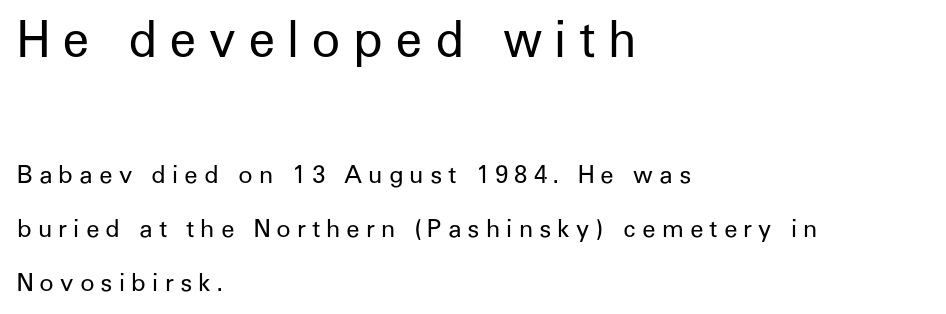
{"serif": "no", "italic": "no", "bold": "no", "weight": "regular", "width": "normal", "stroke_contrast": "low", "x_height": "medium", "monospaced": "no", "underline": "no", "align": "left", "line_spacing": "loose", "line_spacing_ratio": 2.25, "letter_spacing": "wide", "letter_spacing_em": 0.25, "larger_block": "first", "size_ratio": 2.0, "glyph_px": 48}
